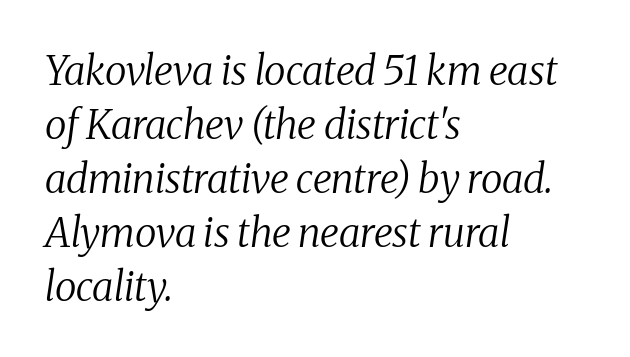
Q: Is the text bold? A: No.
Q: Is the text italic (slanted)? A: Yes, it leans right by about 8 degrees.
Q: Is the typeface a serif or a sans-serif typeface? A: Serif.
Q: Is the text underlined? A: No.
Q: How is the paragraph aligned? A: Left-aligned.
Q: Is the spacing between letters normal or unusually wide? A: Normal.
Q: Is the spacing between lines tight, normal or loose? A: Normal.
Q: Width (condensed, normal, or wide)? A: Normal.
Q: Stroke contrast? A: Medium.
Q: x-height? A: Medium.
Q: Monospaced? A: No.
